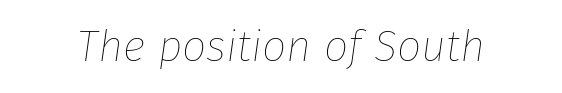
Bare-footed words on every line. Stems here are at most as thick as an everyday book face. You could not count columns in this text — the font is proportionally spaced. This rendering leaves character spacing at its baseline value. The font's italic variant was chosen for this text.
